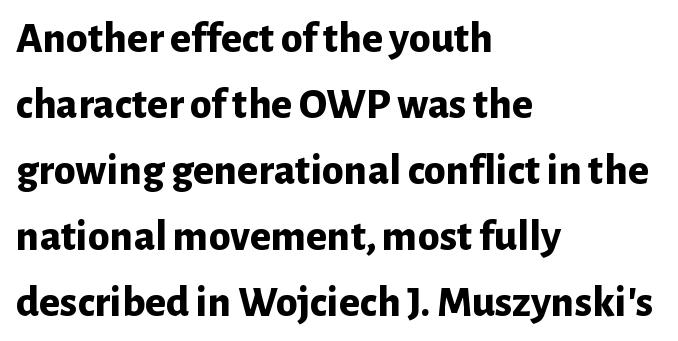
{"serif": "no", "italic": "no", "bold": "yes", "weight": "bold", "width": "normal", "stroke_contrast": "low", "x_height": "medium", "monospaced": "no", "underline": "no", "align": "left", "line_spacing": "normal", "line_spacing_ratio": 1.5, "letter_spacing": "normal", "letter_spacing_em": 0.0, "glyph_px": 44}
